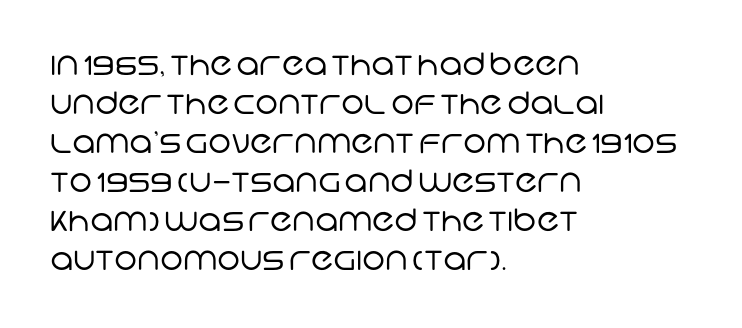
{"serif": "no", "bold": "no", "weight": "regular", "width": "normal", "stroke_contrast": "low", "x_height": "large", "monospaced": "no", "underline": "no", "align": "left", "line_spacing": "normal", "line_spacing_ratio": 1.26, "letter_spacing": "normal", "letter_spacing_em": 0.0, "glyph_px": 31}
